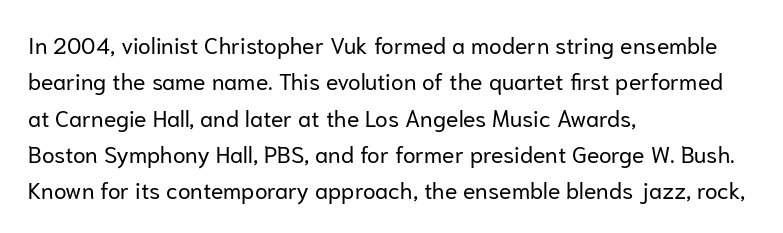
Q: Is the text bold? A: No.
Q: Is the text italic (slanted)? A: No, it is upright.
Q: Is the text underlined? A: No.
Q: How is the paragraph aligned? A: Left-aligned.
Q: Is the spacing between letters normal or unusually wide? A: Normal.
Q: Is the spacing between lines tight, normal or loose? A: Normal.
